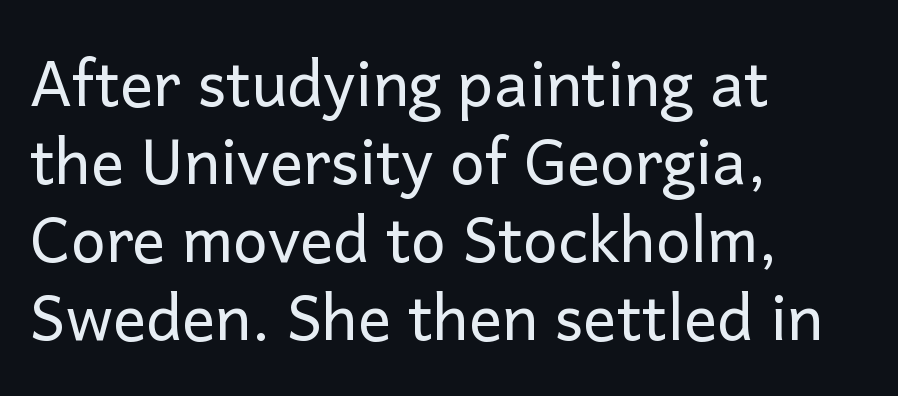
The zone under the glyphs is completely vacant. Stroke mass is kept to a normal reading level or below. The face used here is a sans, in the tradition of grotesques and geometrics. The rendering uses a moderate line-height, typical for paragraphs.
